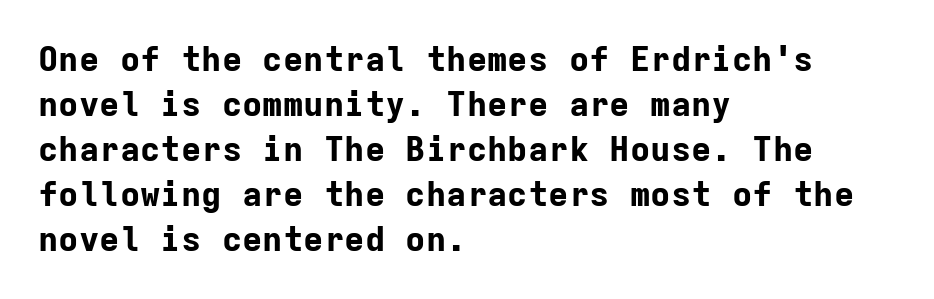
The image shows 34 px bold sans-serif type, upright, monospaced; set left-aligned, normal line spacing (1.32x), normal letter spacing, not underlined; low stroke contrast and a medium x-height.
